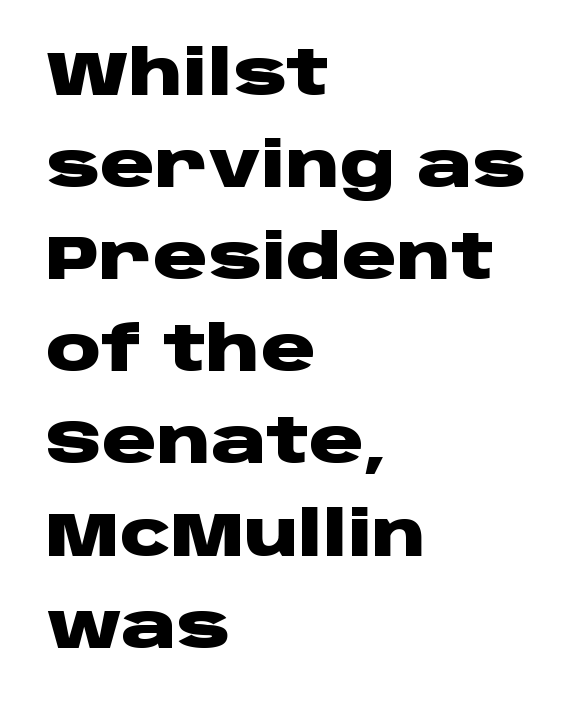
The image shows 61 px heavy, wide sans-serif type, upright; set left-aligned, normal line spacing (1.51x), normal letter spacing, not underlined; low stroke contrast and a large x-height.
